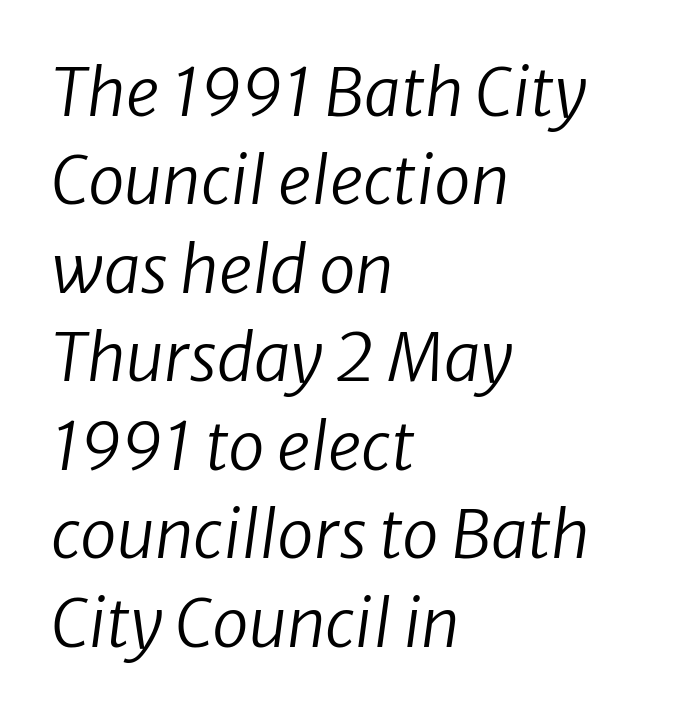
{"serif": "no", "bold": "no", "weight": "regular", "width": "normal", "stroke_contrast": "low", "x_height": "medium", "monospaced": "no", "underline": "no", "align": "left", "line_spacing": "normal", "line_spacing_ratio": 1.34, "letter_spacing": "normal", "letter_spacing_em": 0.0, "glyph_px": 66}
